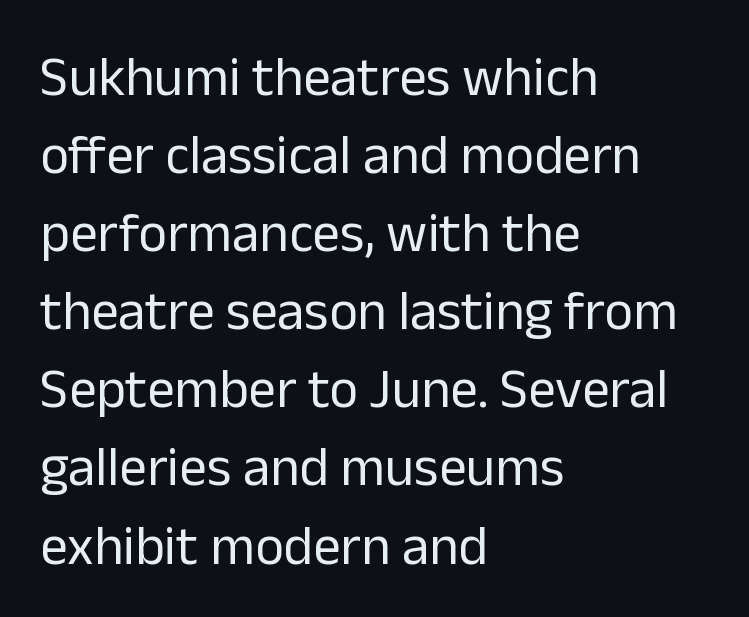
Q: Is the text bold? A: No.
Q: Is the text italic (slanted)? A: No, it is upright.
Q: Is the typeface a serif or a sans-serif typeface? A: Sans-serif.
Q: Is the text underlined? A: No.
Q: How is the paragraph aligned? A: Left-aligned.
Q: Is the spacing between letters normal or unusually wide? A: Normal.
Q: Is the spacing between lines tight, normal or loose? A: Normal.
Q: Width (condensed, normal, or wide)? A: Normal.
Q: Stroke contrast? A: Low.
Q: x-height? A: Medium.
Q: Monospaced? A: No.
